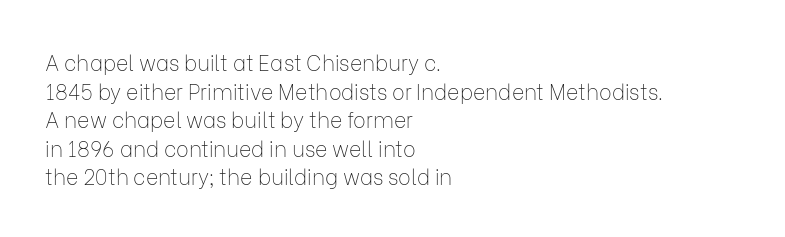
Line beginnings align vertically; line endings do not. Whoever set this chose a conventional vertical rhythm. Stroke mass is kept to a normal reading level or below. Nobody touched the tracking dial on this one.
